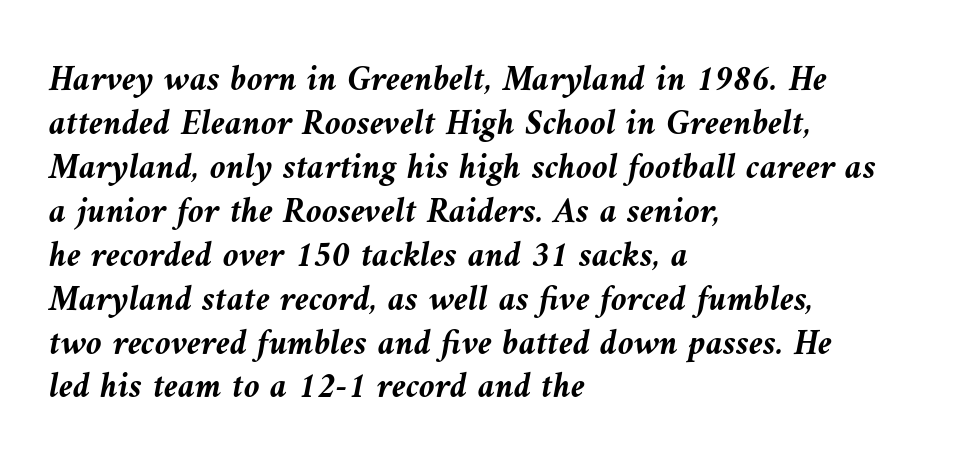
The image shows 36 px semibold type, italic (leaning left); set left-aligned, line spacing 1.22x, normal letter spacing, not underlined; medium stroke contrast and a medium x-height.
